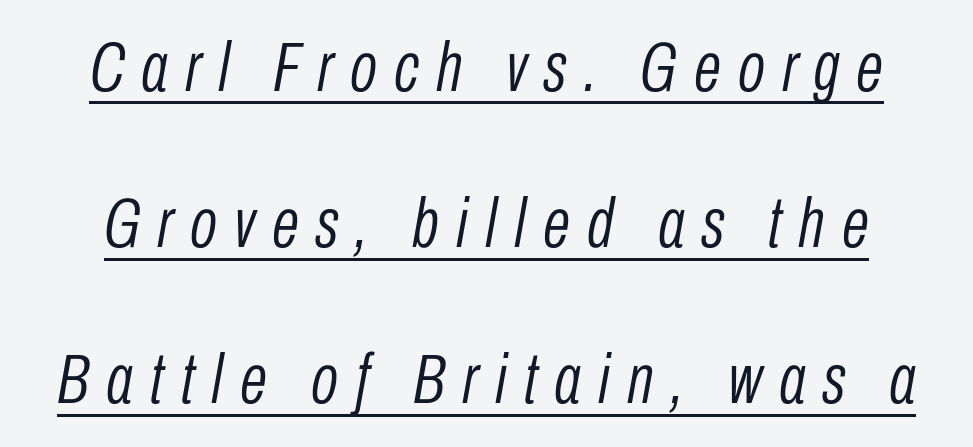
A baseline rule has been typeset under these characters. Here the designer chose a conventional face with non-uniform glyph widths. There is plenty of visible air inserted between adjacent glyphs. Every character sits at an angle, as italics do. Stems here are at most as thick as an everyday book face.
